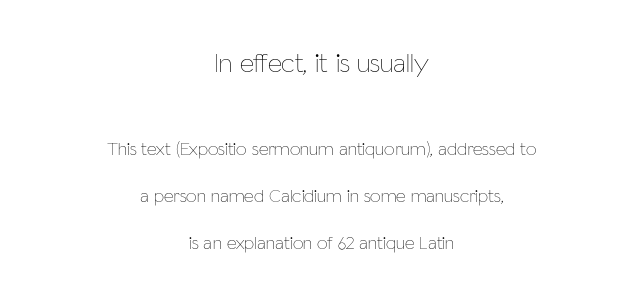
The image shows 28 px thin, condensed type, upright; set centered, loose line spacing (2.48x), normal letter spacing, not underlined; the first (top) block is 1.47x larger; low stroke contrast and a medium x-height.
